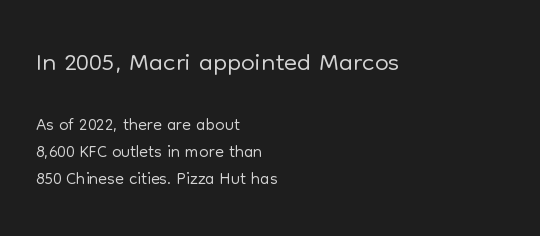
Q: Is the text bold? A: No.
Q: Is the text italic (slanted)? A: No, it is upright.
Q: Is the typeface a serif or a sans-serif typeface? A: Sans-serif.
Q: Is the text underlined? A: No.
Q: How is the paragraph aligned? A: Left-aligned.
Q: Is the spacing between letters normal or unusually wide? A: Normal.
Q: Is the spacing between lines tight, normal or loose? A: Tight.
Q: Which block of text is set in a larger size, the first (top) or the second (bottom)? A: The first (top) one.
Q: Width (condensed, normal, or wide)? A: Normal.
Q: Stroke contrast? A: Low.
Q: x-height? A: Medium.
Q: Monospaced? A: No.
